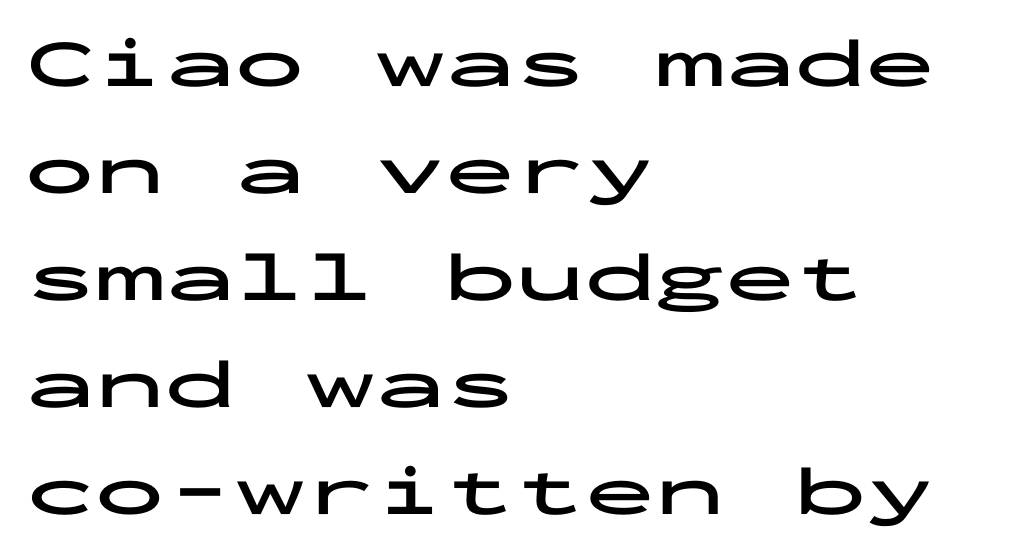
Q: Is the text bold? A: Yes.
Q: Is the text italic (slanted)? A: No, it is upright.
Q: Is the typeface a serif or a sans-serif typeface? A: Sans-serif.
Q: Is the text underlined? A: No.
Q: How is the paragraph aligned? A: Left-aligned.
Q: Is the spacing between letters normal or unusually wide? A: Normal.
Q: Is the spacing between lines tight, normal or loose? A: Normal.
Q: Width (condensed, normal, or wide)? A: Wide.
Q: Stroke contrast? A: Low.
Q: x-height? A: Medium.
Q: Monospaced? A: Yes.
